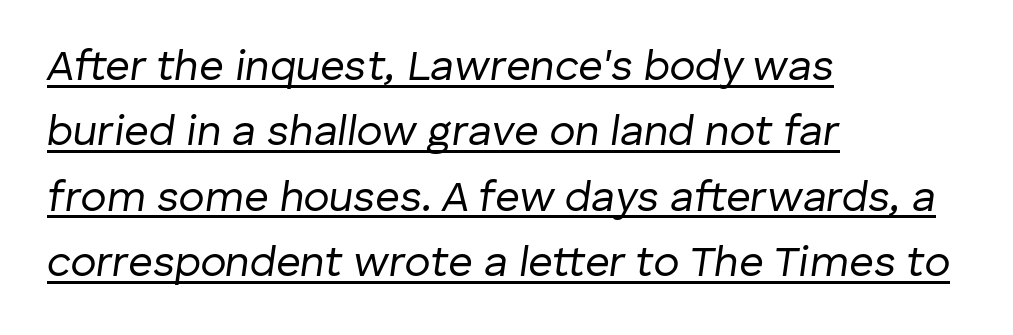
Q: Is the text bold? A: No.
Q: Is the text italic (slanted)? A: Yes, it leans right by about 8 degrees.
Q: Is the text underlined? A: Yes.
Q: How is the paragraph aligned? A: Left-aligned.
Q: Is the spacing between letters normal or unusually wide? A: Normal.
Q: Is the spacing between lines tight, normal or loose? A: Normal.
Q: Width (condensed, normal, or wide)? A: Normal.
Q: Stroke contrast? A: Low.
Q: x-height? A: Medium.
Q: Monospaced? A: No.
